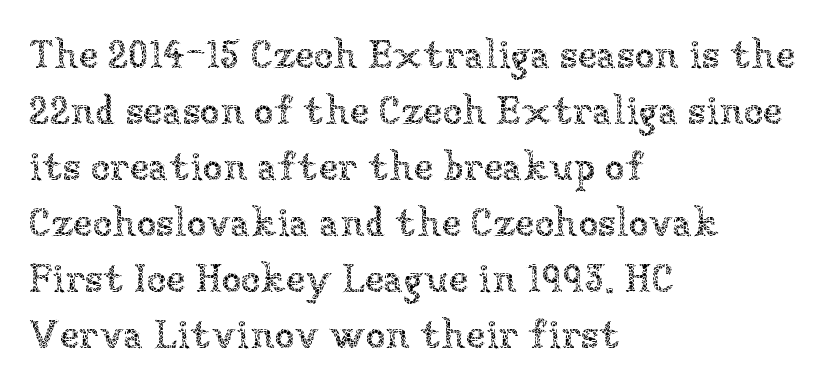
Spacing verdict: proportional, widths tailored to each character. Left-aligned paragraph, ragged on the right. What's the leading like? Ordinary, nothing unusual. Each word holds together tightly as a unit, with standard inter-letter gaps. The space beneath each line is pristine and unruled.
